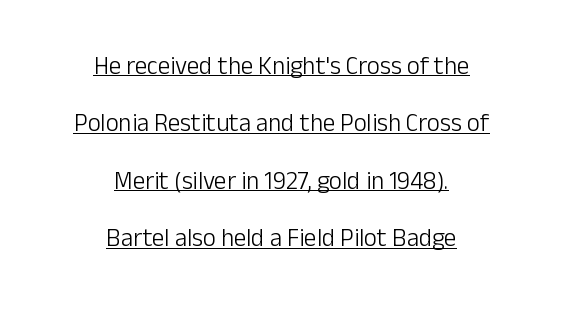
Q: Is the text bold? A: No.
Q: Is the text italic (slanted)? A: No, it is upright.
Q: Is the text underlined? A: Yes.
Q: How is the paragraph aligned? A: Centered.
Q: Is the spacing between letters normal or unusually wide? A: Normal.
Q: Is the spacing between lines tight, normal or loose? A: Loose.
